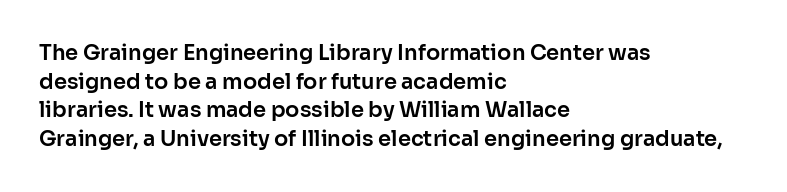
The rendering keeps characters at their native spacing. Does the lettering tilt? It doesn't — this is upright. Descender tails drop into unmarked territory. The lines sit at an ordinary, default distance from one another. One-word summary of the alignment: left.
